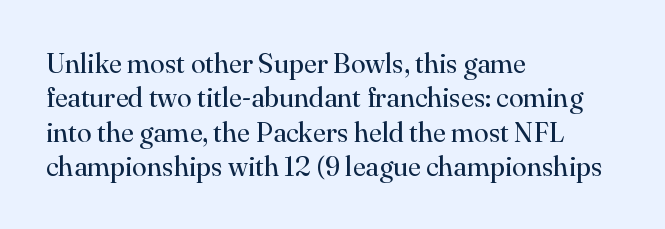
The letterforms sit at book weight or below. Honestly, the letter spacing is just normal — you wouldn't notice it. The type sits square on the baseline with zero lean. Unmarked baselines from the first word to the last. The text block is weighted toward the left margin, trailing off unevenly rightward. The designer left line spacing at the default.
